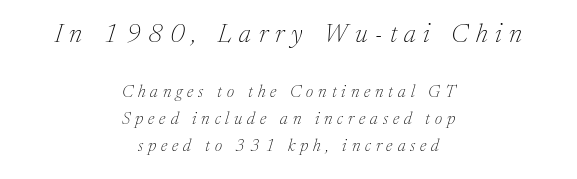
{"italic": "yes", "lean": "right", "slant_degrees": 17, "bold": "no", "underline": "no", "align": "center", "line_spacing": "normal", "line_spacing_ratio": 1.59, "letter_spacing": "wide", "letter_spacing_em": 0.29, "larger_block": "first", "size_ratio": 1.53, "glyph_px": 26}
